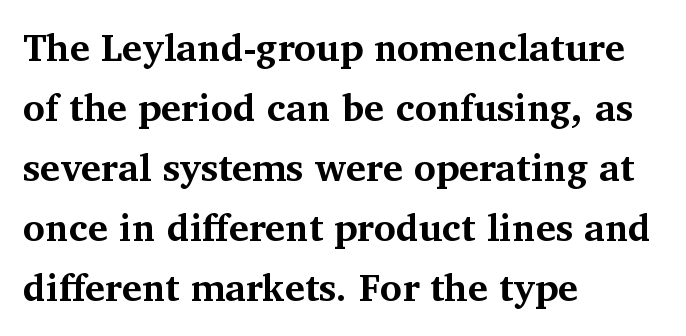
Q: Is the text bold? A: Yes.
Q: Is the text italic (slanted)? A: No, it is upright.
Q: Is the typeface a serif or a sans-serif typeface? A: Serif.
Q: Is the text underlined? A: No.
Q: How is the paragraph aligned? A: Left-aligned.
Q: Is the spacing between letters normal or unusually wide? A: Normal.
Q: Is the spacing between lines tight, normal or loose? A: Normal.
Q: Width (condensed, normal, or wide)? A: Normal.
Q: Stroke contrast? A: Medium.
Q: x-height? A: Medium.
Q: Monospaced? A: No.
